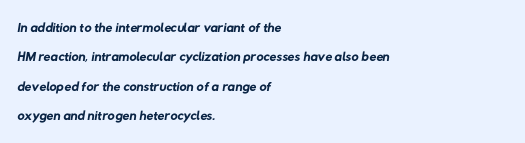
Q: Is the text bold? A: No.
Q: Is the text underlined? A: No.
Q: How is the paragraph aligned? A: Left-aligned.
Q: Is the spacing between letters normal or unusually wide? A: Normal.
Q: Is the spacing between lines tight, normal or loose? A: Normal.
